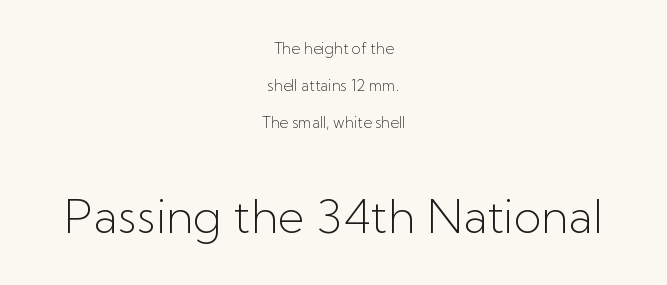
Q: Is the text bold? A: No.
Q: Is the text italic (slanted)? A: No, it is upright.
Q: Is the typeface a serif or a sans-serif typeface? A: Sans-serif.
Q: Is the text underlined? A: No.
Q: How is the paragraph aligned? A: Centered.
Q: Is the spacing between letters normal or unusually wide? A: Normal.
Q: Is the spacing between lines tight, normal or loose? A: Loose.
Q: Which block of text is set in a larger size, the first (top) or the second (bottom)? A: The second (bottom) one.
Q: Width (condensed, normal, or wide)? A: Normal.
Q: Stroke contrast? A: Low.
Q: x-height? A: Medium.
Q: Monospaced? A: No.
